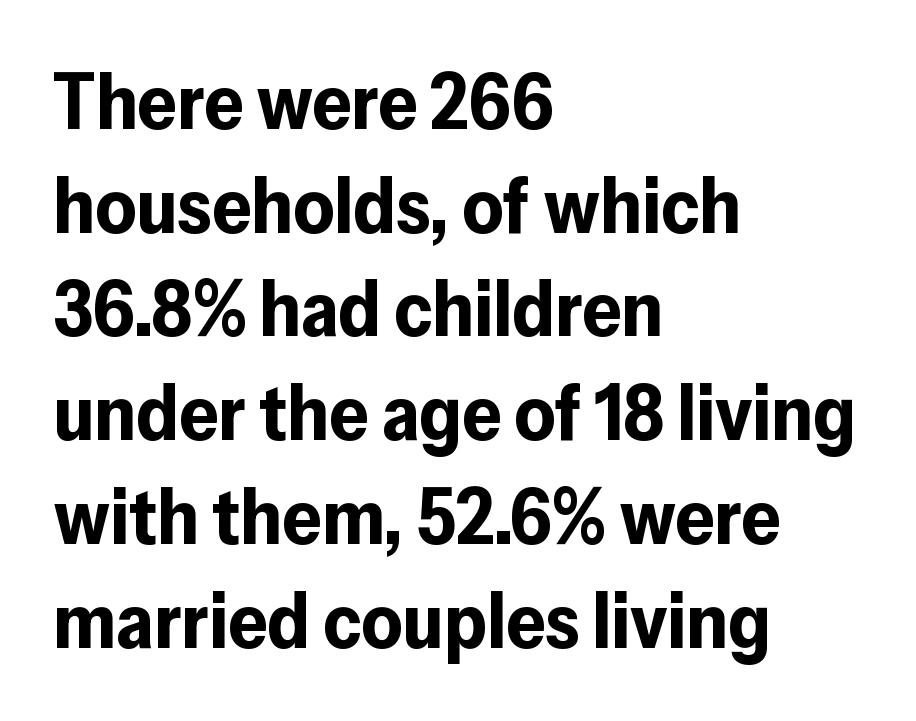
Q: Is the text bold? A: Yes.
Q: Is the text italic (slanted)? A: No, it is upright.
Q: Is the typeface a serif or a sans-serif typeface? A: Sans-serif.
Q: Is the text underlined? A: No.
Q: How is the paragraph aligned? A: Left-aligned.
Q: Is the spacing between letters normal or unusually wide? A: Normal.
Q: Is the spacing between lines tight, normal or loose? A: Normal.
Q: Width (condensed, normal, or wide)? A: Normal.
Q: Stroke contrast? A: Low.
Q: x-height? A: Medium.
Q: Monospaced? A: No.
